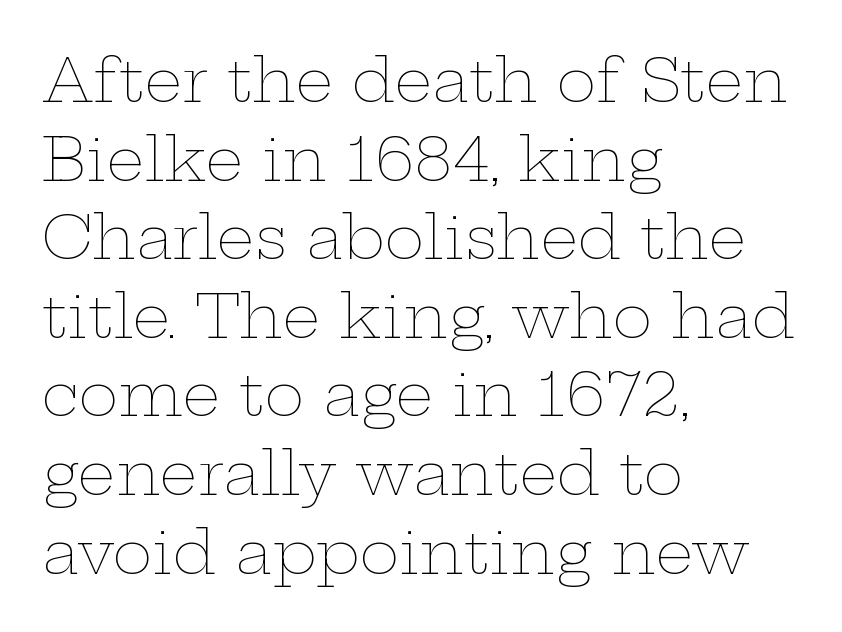
The image shows 60 px thin, wide type, upright; set left-aligned, normal line spacing (1.31x), normal letter spacing, not underlined; low stroke contrast and a medium x-height.
